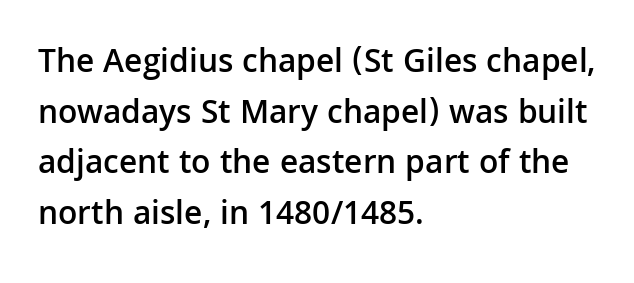
The image shows 34 px semibold sans-serif type, upright; set left-aligned, normal line spacing (1.49x), normal letter spacing, not underlined; low stroke contrast and a medium x-height.
